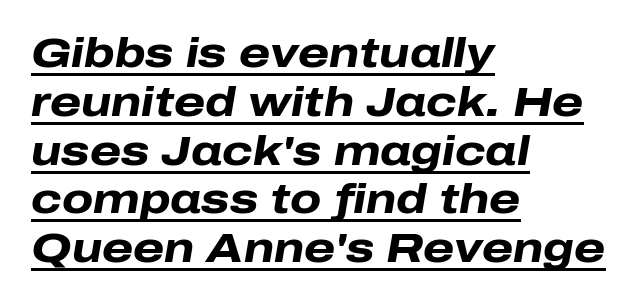
The text block is weighted toward the left margin, trailing off unevenly rightward. The rendering uses natural spacing where letterforms have individual widths. The passage shown leans; its letterforms are oblique. Typesetter's note: full bold, strokes at maximum text heaviness. The horizontal fit of the characters is conventional and even. A continuous stroke trails under the words, as in a hyperlink.
